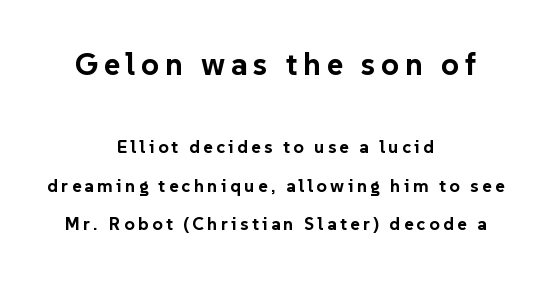
Q: Is the text bold? A: Yes.
Q: Is the text italic (slanted)? A: No, it is upright.
Q: Is the typeface a serif or a sans-serif typeface? A: Sans-serif.
Q: Is the text underlined? A: No.
Q: How is the paragraph aligned? A: Centered.
Q: Is the spacing between lines tight, normal or loose? A: Loose.
Q: Which block of text is set in a larger size, the first (top) or the second (bottom)? A: The first (top) one.
Q: Width (condensed, normal, or wide)? A: Normal.
Q: Stroke contrast? A: Low.
Q: x-height? A: Medium.
Q: Monospaced? A: No.
